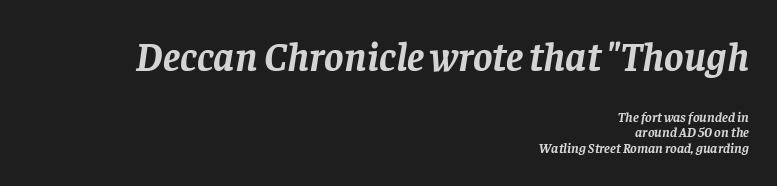
Think of a printed novel: that variable character pitch is what you see here. You'd pick this weight for a headline — it's a proper bold. The letterforms sit shoulder to shoulder at normal distance. The setting favours the right margin, as signatures and pull-quotes sometimes do.
